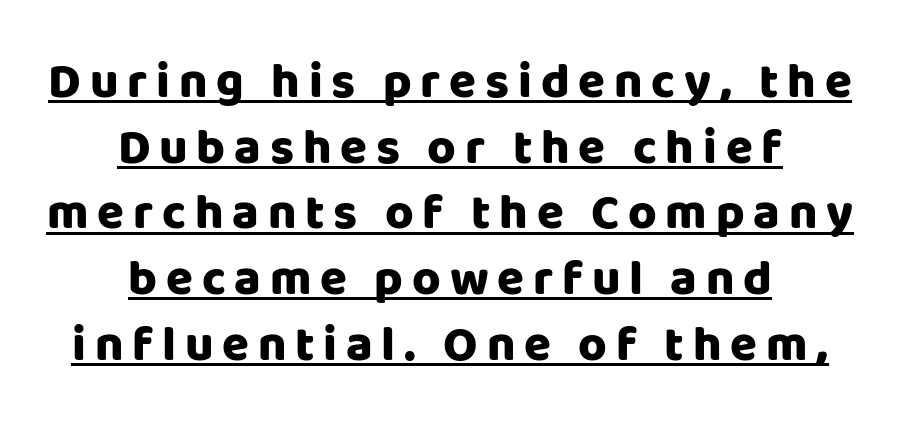
{"serif": "no", "italic": "no", "bold": "yes", "weight": "heavy", "width": "normal", "stroke_contrast": "low", "x_height": "large", "monospaced": "no", "underline": "yes", "align": "center", "line_spacing": "normal", "line_spacing_ratio": 1.34, "glyph_px": 49}
